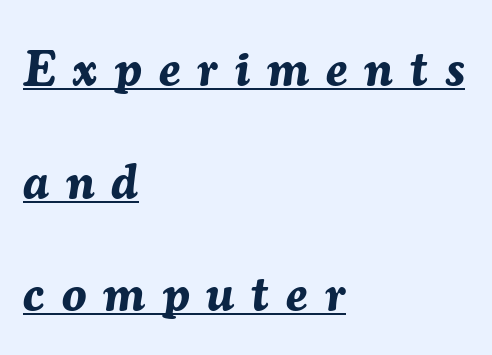
Q: Is the text bold? A: Yes.
Q: Is the text italic (slanted)? A: Yes, it leans right by about 7 degrees.
Q: Is the text underlined? A: Yes.
Q: How is the paragraph aligned? A: Left-aligned.
Q: Is the spacing between letters normal or unusually wide? A: Unusually wide.
Q: Is the spacing between lines tight, normal or loose? A: Loose.
Q: Width (condensed, normal, or wide)? A: Normal.
Q: Stroke contrast? A: Medium.
Q: x-height? A: Medium.
Q: Monospaced? A: No.
